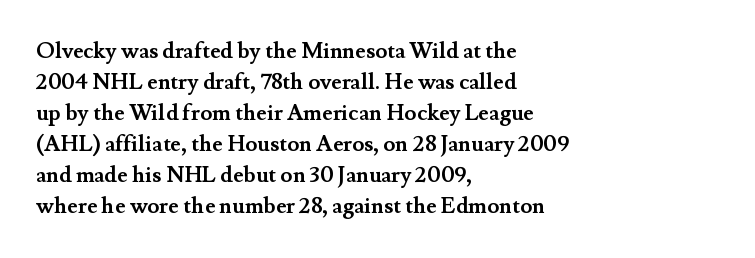
{"italic": "no", "bold": "yes", "underline": "no", "align": "left", "line_spacing": "normal", "line_spacing_ratio": 1.41, "letter_spacing": "normal", "letter_spacing_em": 0.0, "glyph_px": 22}
